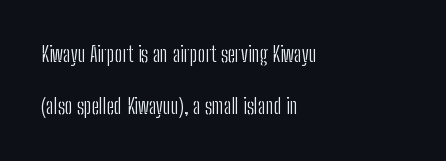
The image shows 21 px text type, upright; set left-aligned, loose line spacing (2.5x), normal letter spacing, not underlined.
